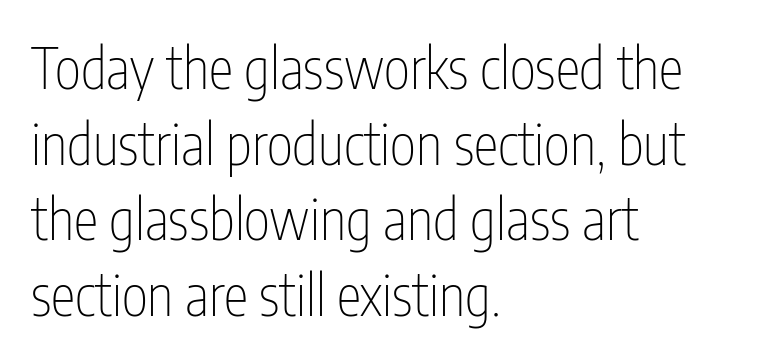
Q: Is the text bold? A: No.
Q: Is the text italic (slanted)? A: No, it is upright.
Q: Is the typeface a serif or a sans-serif typeface? A: Sans-serif.
Q: Is the text underlined? A: No.
Q: How is the paragraph aligned? A: Left-aligned.
Q: Is the spacing between letters normal or unusually wide? A: Normal.
Q: Is the spacing between lines tight, normal or loose? A: Normal.
Q: Width (condensed, normal, or wide)? A: Condensed.
Q: Stroke contrast? A: Low.
Q: x-height? A: Medium.
Q: Monospaced? A: No.
